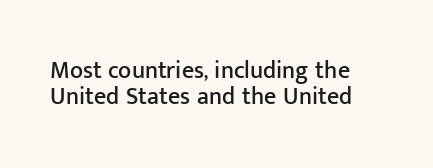
The string is rendered with underlining switched off. The rendering uses a small line-height, squeezing the rows. This sample uses an upright cut, with every glyph sitting square on the baseline. Between one letter and the next there's only the usual sliver of space.
